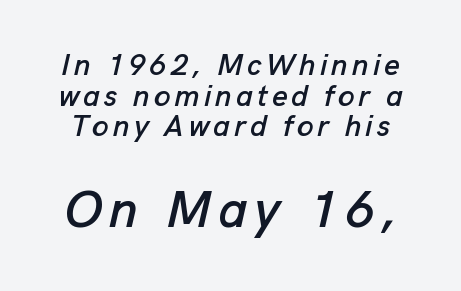
Q: Is the text italic (slanted)? A: Yes, it leans right by about 13 degrees.
Q: Is the text underlined? A: No.
Q: Is the spacing between lines tight, normal or loose? A: Tight.
Q: Which block of text is set in a larger size, the first (top) or the second (bottom)? A: The second (bottom) one.
Q: Width (condensed, normal, or wide)? A: Normal.
Q: Stroke contrast? A: Low.
Q: x-height? A: Medium.
Q: Monospaced? A: No.
